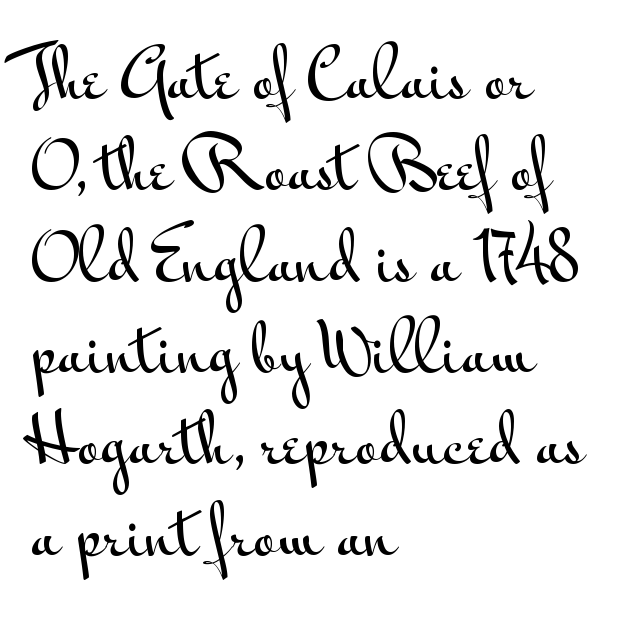
The image shows 63 px wide sans-serif type; set left-aligned, normal line spacing (1.45x), normal letter spacing, not underlined; medium stroke contrast and a small x-height.
